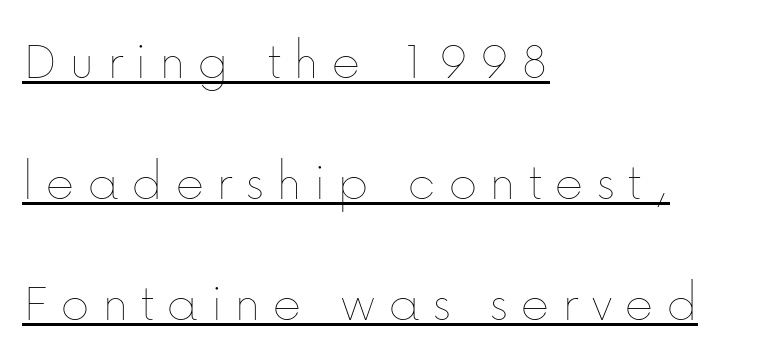
Q: Is the text bold? A: No.
Q: Is the text italic (slanted)? A: No, it is upright.
Q: Is the text underlined? A: Yes.
Q: How is the paragraph aligned? A: Left-aligned.
Q: Is the spacing between letters normal or unusually wide? A: Unusually wide.
Q: Is the spacing between lines tight, normal or loose? A: Loose.
Q: Width (condensed, normal, or wide)? A: Normal.
Q: Stroke contrast? A: Low.
Q: x-height? A: Medium.
Q: Monospaced? A: No.
